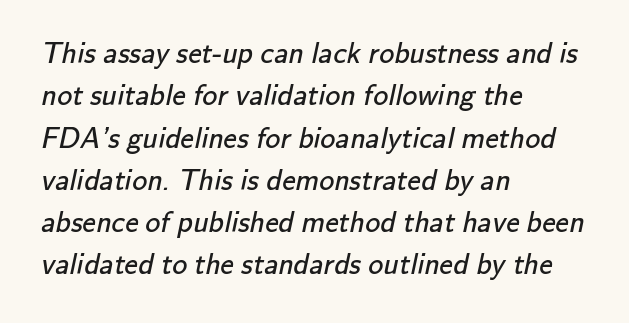
The image shows 30 px regular-weight sans-serif type; set left-aligned, normal line spacing (1.41x), normal letter spacing, not underlined; low stroke contrast and a small x-height.
